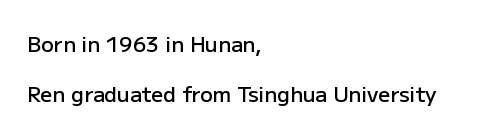
The image shows 21 px text type, upright; set left-aligned, loose line spacing (2.37x), normal letter spacing, not underlined.
